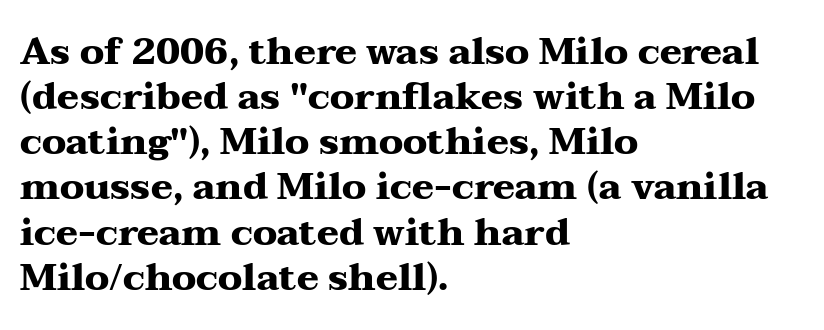
The image shows 37 px heavy, wide serif type, upright; set left-aligned, line spacing 1.22x, normal letter spacing, not underlined; medium stroke contrast and a medium x-height.
